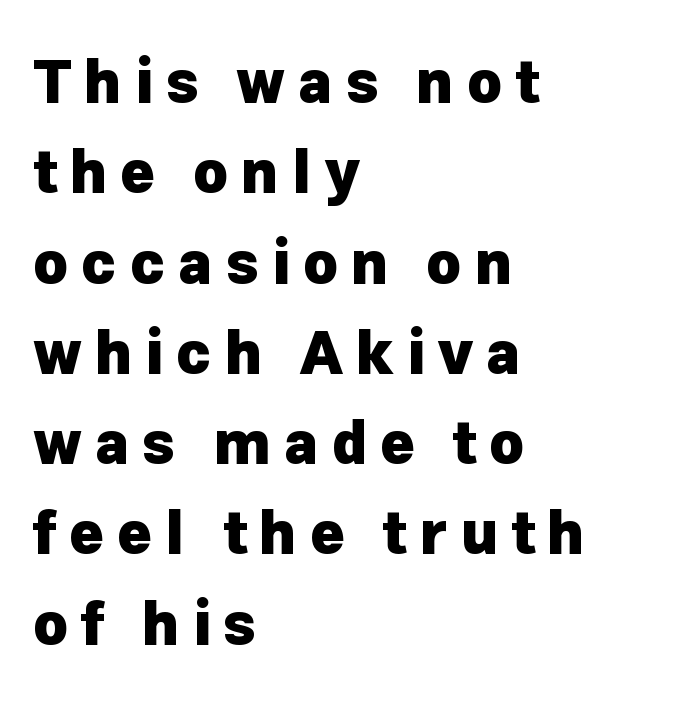
{"serif": "no", "italic": "no", "bold": "yes", "weight": "heavy", "width": "normal", "stroke_contrast": "low", "x_height": "medium", "monospaced": "no", "underline": "no", "align": "left", "line_spacing": "normal", "line_spacing_ratio": 1.53, "letter_spacing": "wide", "letter_spacing_em": 0.22, "glyph_px": 59}
